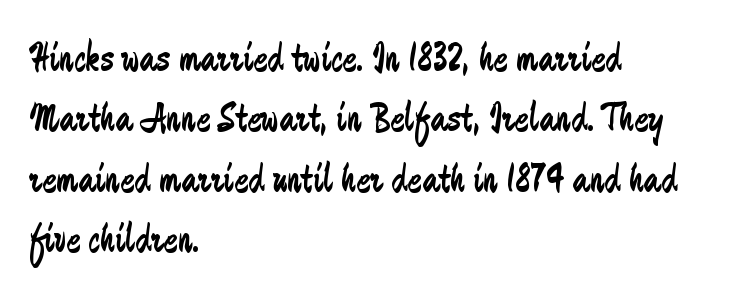
{"serif": "no", "bold": "no", "weight": "regular", "width": "condensed", "stroke_contrast": "low", "x_height": "small", "monospaced": "no", "underline": "no", "align": "left", "line_spacing": "normal", "line_spacing_ratio": 1.44, "letter_spacing": "normal", "letter_spacing_em": 0.0, "glyph_px": 42}
